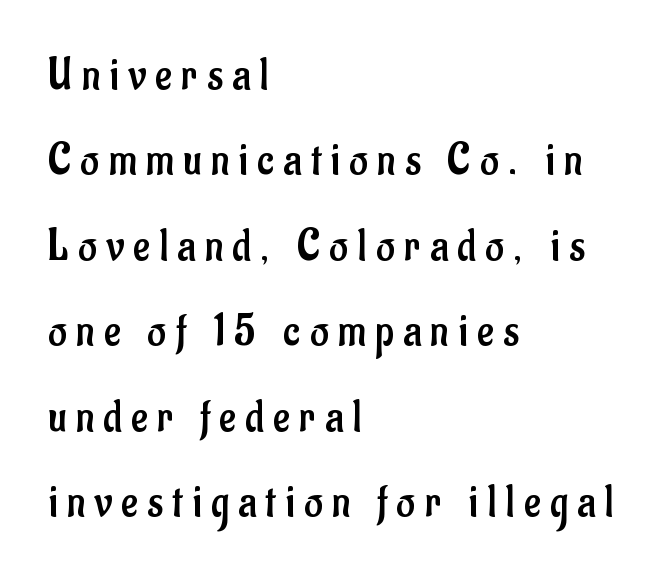
Q: Is the text bold? A: No.
Q: Is the text italic (slanted)? A: No, it is upright.
Q: Is the typeface a serif or a sans-serif typeface? A: Sans-serif.
Q: Is the text underlined? A: No.
Q: How is the paragraph aligned? A: Left-aligned.
Q: Is the spacing between letters normal or unusually wide? A: Unusually wide.
Q: Is the spacing between lines tight, normal or loose? A: Loose.
Q: Width (condensed, normal, or wide)? A: Condensed.
Q: Stroke contrast? A: Low.
Q: x-height? A: Small.
Q: Monospaced? A: No.
